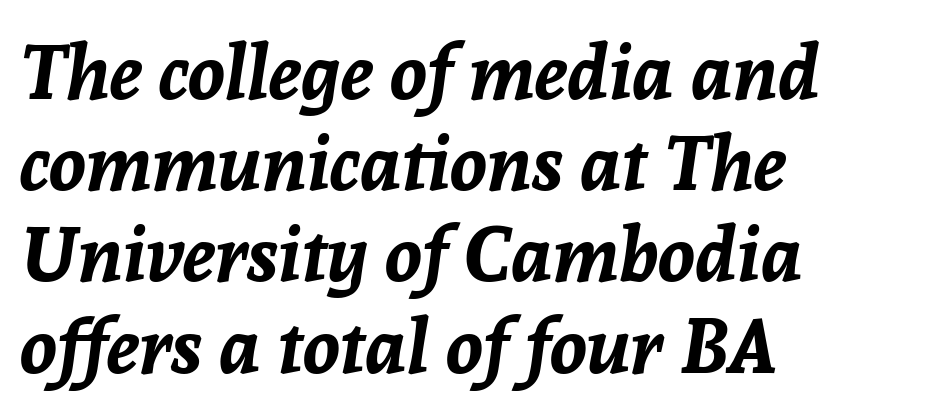
{"italic": "yes", "lean": "right", "slant_degrees": 8, "bold": "yes", "weight": "bold", "width": "normal", "stroke_contrast": "low", "x_height": "medium", "monospaced": "no", "underline": "no", "align": "left", "line_spacing_ratio": 1.2, "letter_spacing": "normal", "letter_spacing_em": 0.0, "glyph_px": 76}
